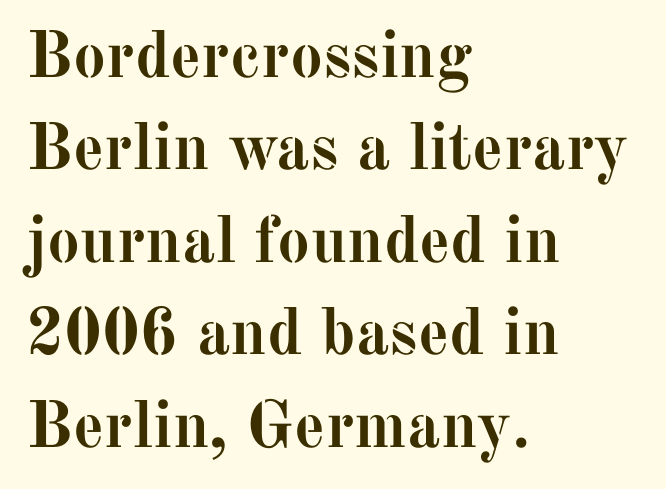
Q: Is the text bold? A: Yes.
Q: Is the text italic (slanted)? A: No, it is upright.
Q: Is the typeface a serif or a sans-serif typeface? A: Serif.
Q: Is the text underlined? A: No.
Q: How is the paragraph aligned? A: Left-aligned.
Q: Is the spacing between letters normal or unusually wide? A: Normal.
Q: Is the spacing between lines tight, normal or loose? A: Normal.
Q: Width (condensed, normal, or wide)? A: Normal.
Q: Stroke contrast? A: Medium.
Q: x-height? A: Medium.
Q: Monospaced? A: No.
